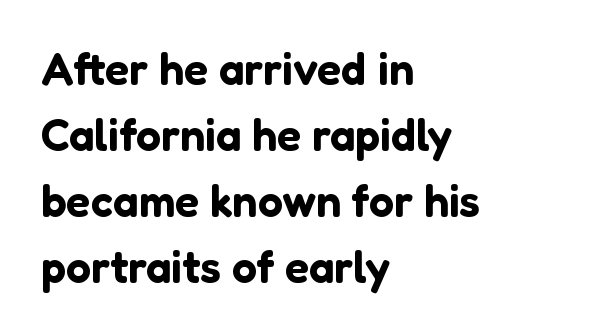
The image shows 45 px sans-serif type, upright; set left-aligned, normal line spacing (1.47x), normal letter spacing, not underlined; low stroke contrast and a medium x-height.
